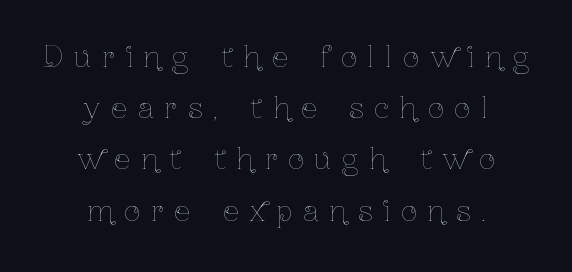
The image shows 28 px thin, condensed type, upright; set centered, line spacing 1.83x, unusually wide letter spacing (+0.39 em), not underlined; low stroke contrast and a medium x-height.
